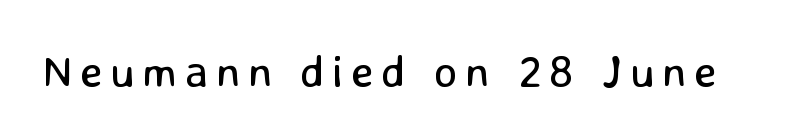
Spacing verdict: proportional, widths tailored to each character. The font is comparable to plain body text, perhaps lighter. No italicization has been applied; the sample stays upright. Are there feet on the stems? There aren't — it's a sans.
